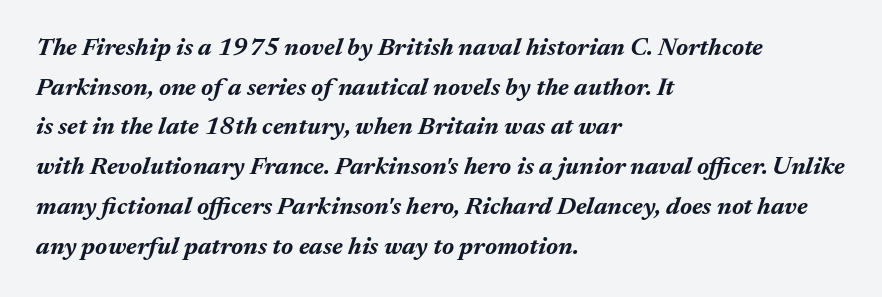
Q: Is the text bold? A: Yes.
Q: Is the text italic (slanted)? A: Yes, it leans right by about 17 degrees.
Q: Is the text underlined? A: No.
Q: How is the paragraph aligned? A: Left-aligned.
Q: Is the spacing between letters normal or unusually wide? A: Normal.
Q: Is the spacing between lines tight, normal or loose? A: Normal.
